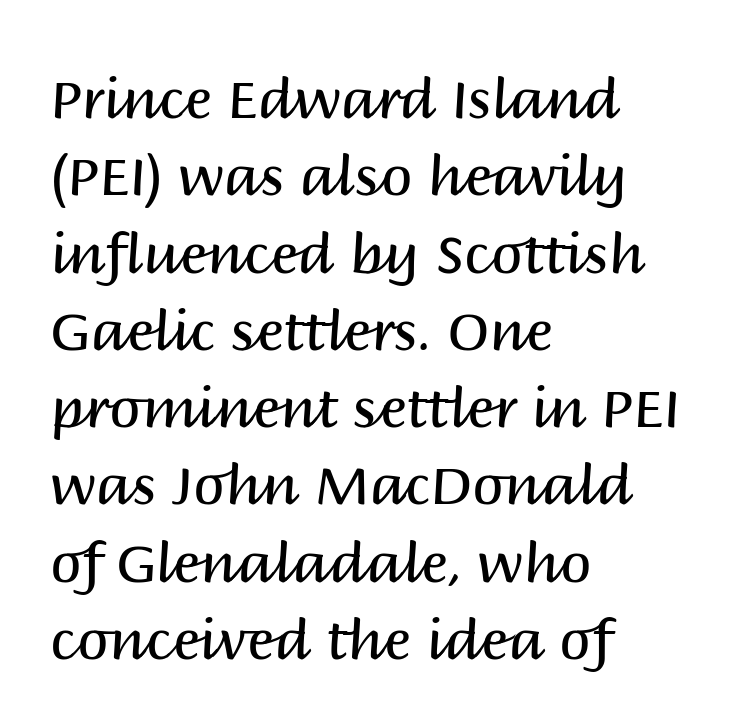
Words float on clear page, feet unadorned. Letterform terminals end flat and unadorned throughout the passage. Students, note that the glyphs here touch the page at normal intervals. The passage shown is typed in a proportional face where columns would drift. Casual observation: everything's shoved over to the left. The strokes are not fattened; the text isn't bold.
